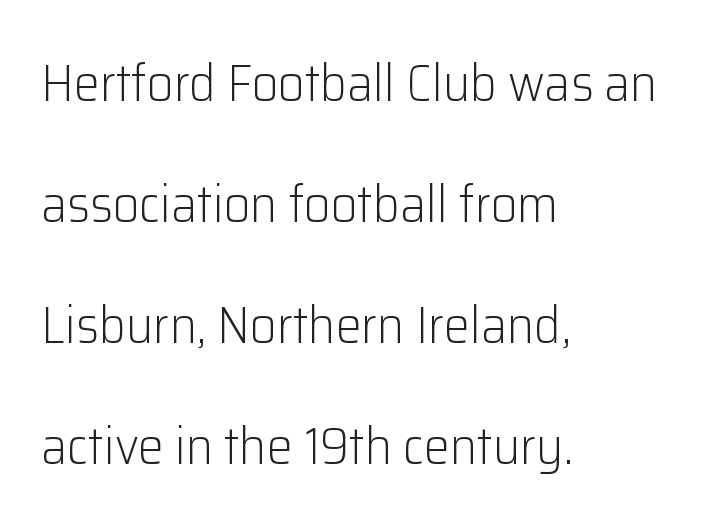
{"serif": "no", "italic": "no", "bold": "no", "weight": "light", "width": "normal", "stroke_contrast": "low", "x_height": "medium", "monospaced": "no", "underline": "no", "align": "left", "line_spacing": "loose", "line_spacing_ratio": 2.33, "letter_spacing": "normal", "letter_spacing_em": 0.0, "glyph_px": 52}
